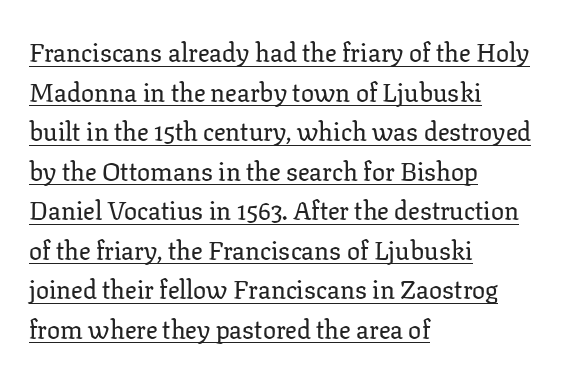
The image shows 26 px text type, upright; set left-aligned, normal line spacing (1.52x), normal letter spacing, underlined.
